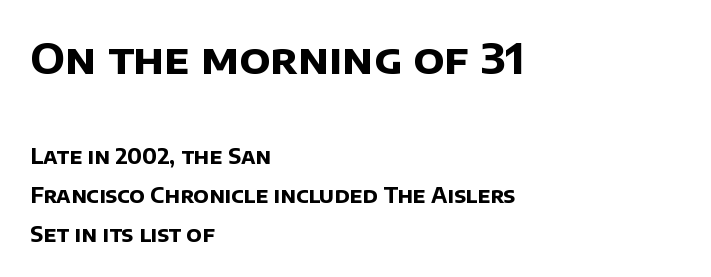
The image shows 42 px bold sans-serif type; set left-aligned, line spacing 1.86x, normal letter spacing, not underlined; the first (top) block is 2.0x larger; low stroke contrast and a large x-height.
